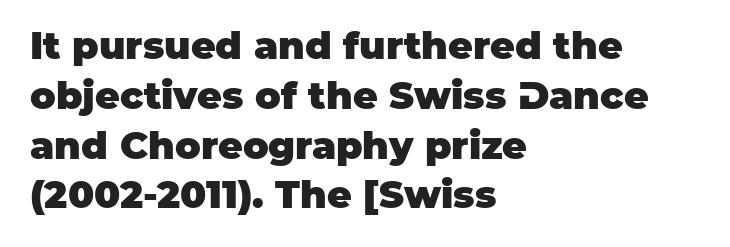
Q: Is the text bold? A: Yes.
Q: Is the text italic (slanted)? A: No, it is upright.
Q: Is the typeface a serif or a sans-serif typeface? A: Sans-serif.
Q: Is the text underlined? A: No.
Q: How is the paragraph aligned? A: Left-aligned.
Q: Is the spacing between letters normal or unusually wide? A: Normal.
Q: Is the spacing between lines tight, normal or loose? A: Normal.
Q: Width (condensed, normal, or wide)? A: Normal.
Q: Stroke contrast? A: Low.
Q: x-height? A: Large.
Q: Monospaced? A: No.
